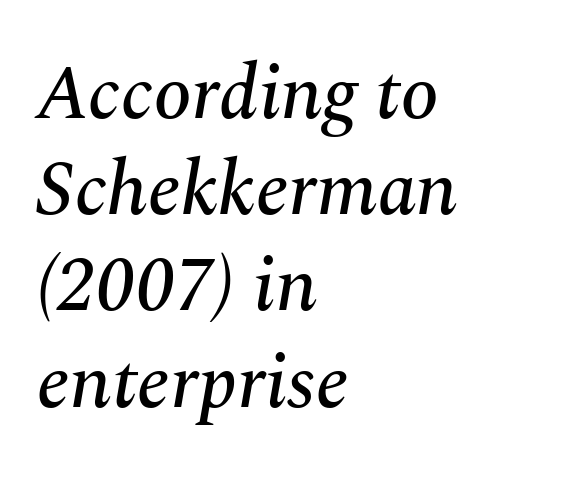
Q: Is the text italic (slanted)? A: Yes, it leans right by about 10 degrees.
Q: Is the typeface a serif or a sans-serif typeface? A: Serif.
Q: Is the text underlined? A: No.
Q: How is the paragraph aligned? A: Left-aligned.
Q: Is the spacing between letters normal or unusually wide? A: Normal.
Q: Is the spacing between lines tight, normal or loose? A: Normal.
Q: Width (condensed, normal, or wide)? A: Normal.
Q: Stroke contrast? A: Medium.
Q: x-height? A: Medium.
Q: Monospaced? A: No.
